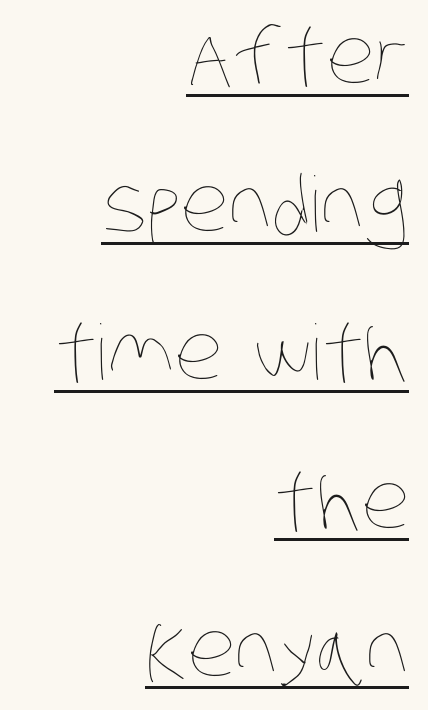
Q: Is the text bold? A: No.
Q: Is the text underlined? A: Yes.
Q: How is the paragraph aligned? A: Right-aligned.
Q: Is the spacing between letters normal or unusually wide? A: Normal.
Q: Is the spacing between lines tight, normal or loose? A: Loose.
Q: Width (condensed, normal, or wide)? A: Condensed.
Q: Stroke contrast? A: Low.
Q: x-height? A: Large.
Q: Monospaced? A: No.
